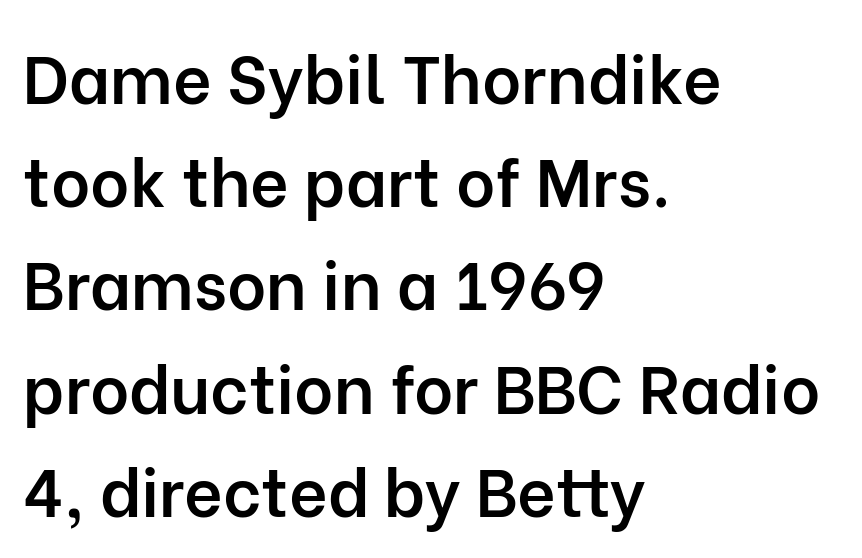
These lines sit exactly where default settings would place them. Typographically, this falls in the sans-serif category. The letterforms sit shoulder to shoulder at normal distance. Each letter keeps its own natural width here, so spacing adapts to shape.
